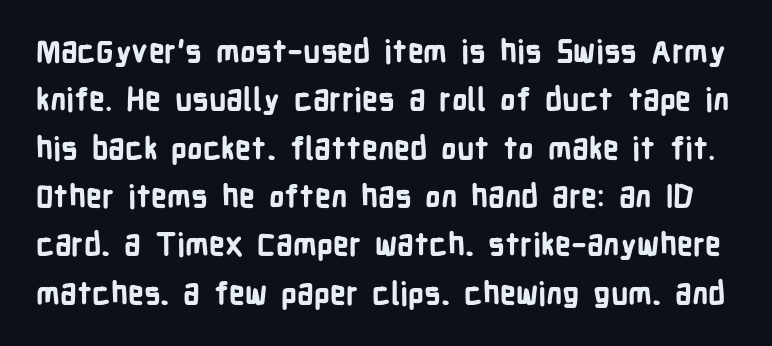
The vertical gap from one line to the next is medium. Posture: upright roman. Unmarked baselines from the first word to the last. Typographic density is high because the face is bold. Varying glyph widths throughout — classic text-font behaviour. Stroke terminals: plain, sans-serif.
